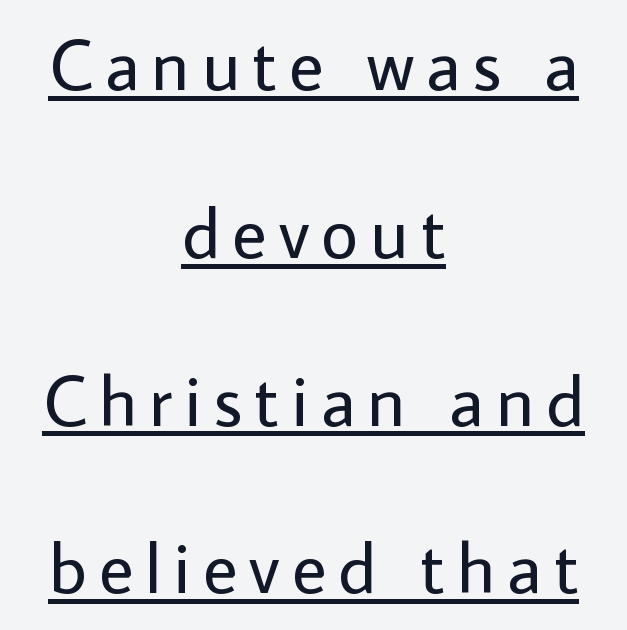
Q: Is the text bold? A: No.
Q: Is the text italic (slanted)? A: No, it is upright.
Q: Is the typeface a serif or a sans-serif typeface? A: Sans-serif.
Q: Is the text underlined? A: Yes.
Q: How is the paragraph aligned? A: Centered.
Q: Is the spacing between lines tight, normal or loose? A: Loose.
Q: Width (condensed, normal, or wide)? A: Normal.
Q: Stroke contrast? A: Low.
Q: x-height? A: Medium.
Q: Monospaced? A: No.
